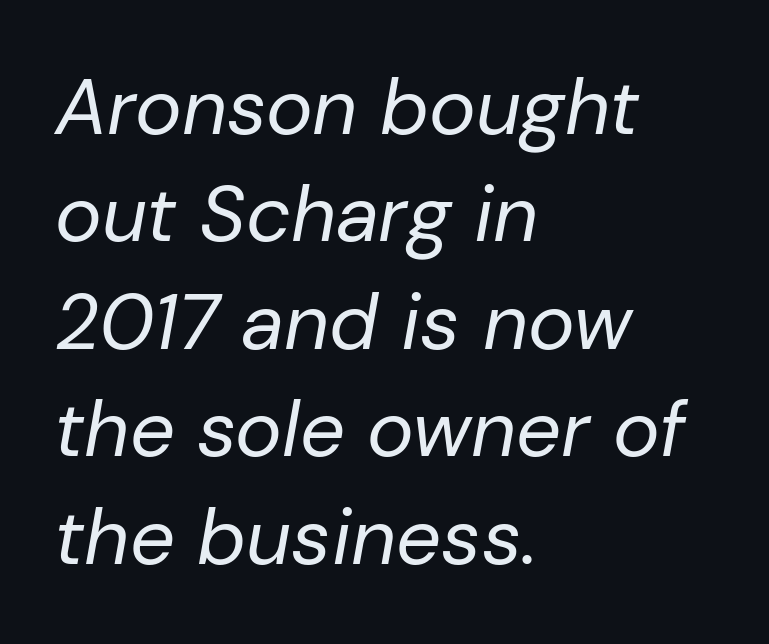
{"italic": "yes", "lean": "right", "slant_degrees": 10, "bold": "no", "weight": "regular", "width": "normal", "stroke_contrast": "low", "x_height": "medium", "monospaced": "no", "underline": "no", "align": "left", "line_spacing": "normal", "line_spacing_ratio": 1.36, "letter_spacing": "normal", "letter_spacing_em": 0.0, "glyph_px": 79}
